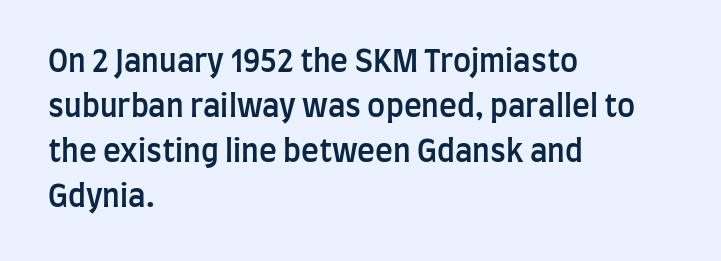
The image shows 30 px semibold, condensed sans-serif type, upright; set left-aligned, normal line spacing (1.5x), normal letter spacing, not underlined; low stroke contrast and a large x-height.
